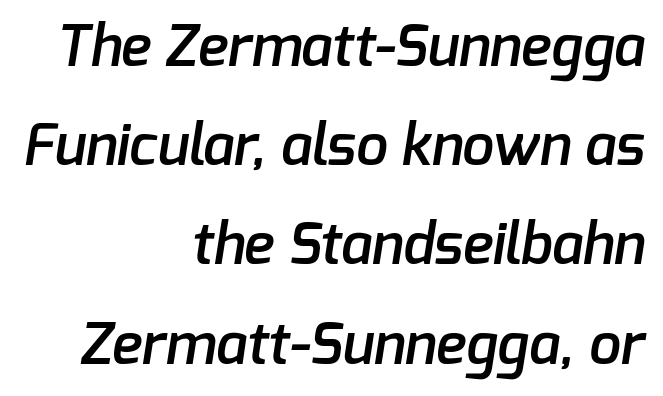
{"serif": "no", "bold": "semi", "weight": "semibold", "width": "normal", "stroke_contrast": "low", "x_height": "medium", "monospaced": "no", "underline": "no", "align": "right", "line_spacing_ratio": 1.74, "letter_spacing": "normal", "letter_spacing_em": 0.0, "glyph_px": 57}
